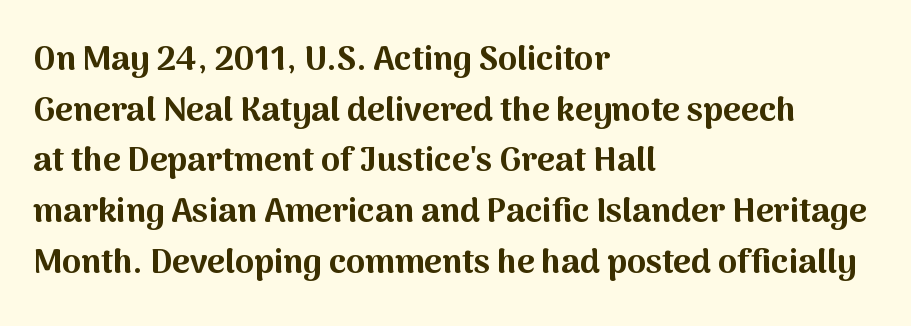
The image shows 34 px bold sans-serif type, upright; set left-aligned, normal line spacing (1.49x), normal letter spacing, not underlined; medium stroke contrast and a medium x-height.
